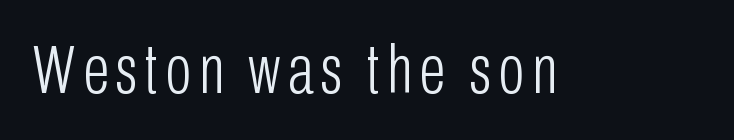
Q: Is the text bold? A: No.
Q: Is the text italic (slanted)? A: No, it is upright.
Q: Is the typeface a serif or a sans-serif typeface? A: Sans-serif.
Q: Is the text underlined? A: No.
Q: Width (condensed, normal, or wide)? A: Condensed.
Q: Stroke contrast? A: Low.
Q: x-height? A: Medium.
Q: Monospaced? A: No.
